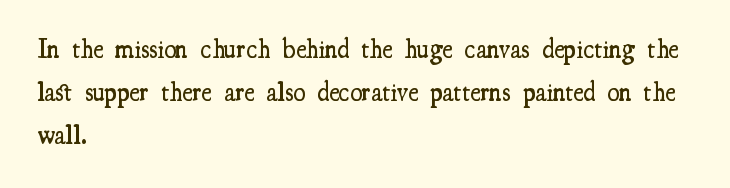
Q: Is the text bold? A: Semi-bold.
Q: Is the text italic (slanted)? A: No, it is upright.
Q: Is the text underlined? A: No.
Q: How is the paragraph aligned? A: Left-aligned.
Q: Is the spacing between letters normal or unusually wide? A: Normal.
Q: Is the spacing between lines tight, normal or loose? A: Normal.
